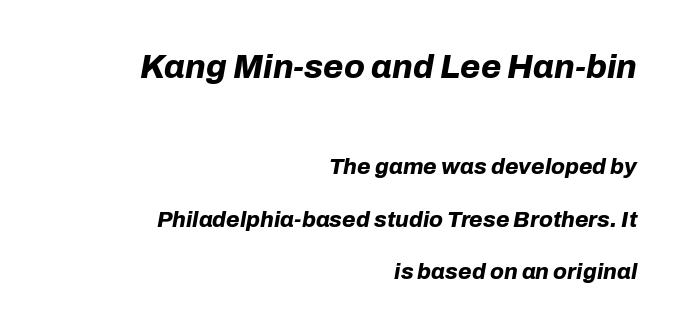
The image shows 33 px bold type, italic (leaning right); set right-aligned, loose line spacing (2.39x), normal letter spacing, not underlined; the first (top) block is 1.5x larger; low stroke contrast and a medium x-height.
